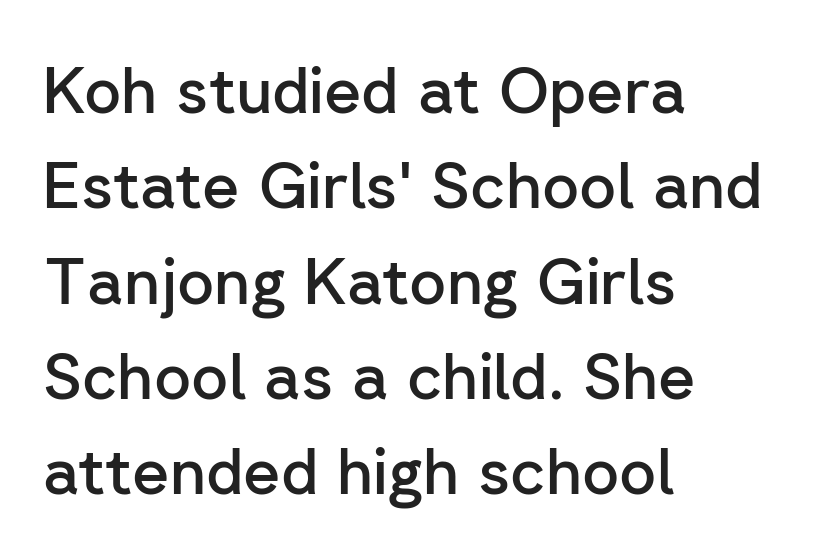
{"serif": "no", "italic": "no", "bold": "semi", "weight": "semibold", "width": "normal", "stroke_contrast": "low", "x_height": "medium", "monospaced": "no", "underline": "no", "align": "left", "line_spacing": "normal", "line_spacing_ratio": 1.49, "letter_spacing": "normal", "letter_spacing_em": 0.0, "glyph_px": 64}
